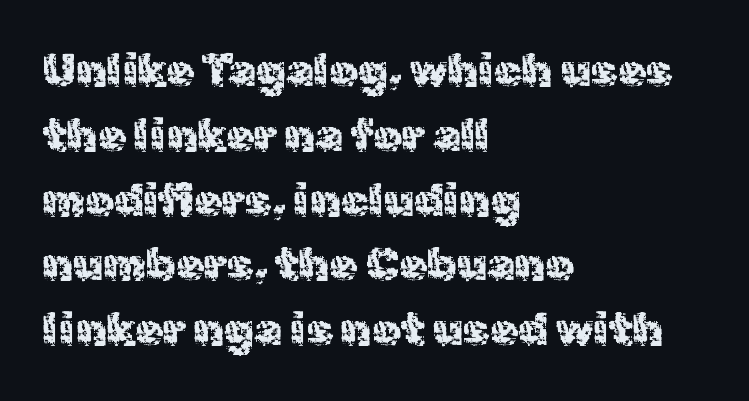
Summary of vertical rhythm: regular, with standard interline spacing. The face used here is proportionally spaced, like ordinary book or web type. The face looks like a standard text weight, possibly lighter. The letters stand straight up with perfectly vertical stems. Characters follow at the spacing the type designer built in. Serifs: no, the terminals of the letterforms are clean.
